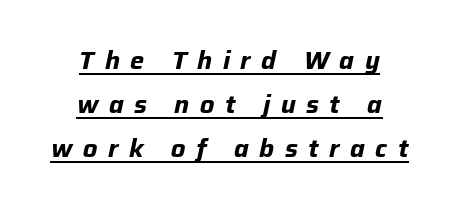
The image shows 25 px bold type, italic (leaning right); set centered, line spacing 1.76x, unusually wide letter spacing (+0.42 em), underlined.
